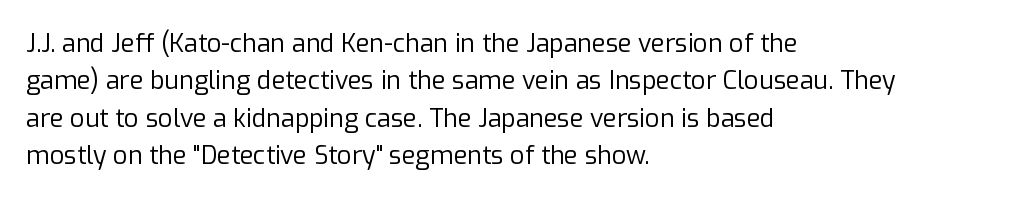
The image shows 25 px text type, upright; set left-aligned, normal line spacing (1.5x), normal letter spacing, not underlined.
